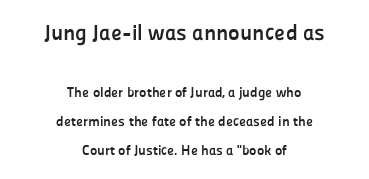
The image shows 22 px bold type, upright; set centered, loose line spacing (2.09x), normal letter spacing, not underlined; the first (top) block is 1.57x larger.
